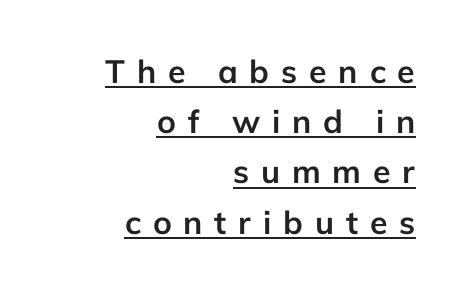
The strokes are fattened all the way to bold. Beneath each row of characters lies a ruled line. Right-aligned paragraph, ragged on the left. You could not count columns in this text — the font is proportionally spaced.
